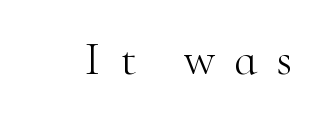
The image shows 47 px light serif type, upright; set unusually wide letter spacing (+0.4 em), not underlined; high stroke contrast and a small x-height.
